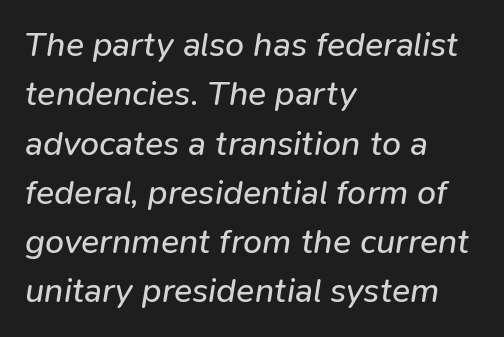
The image shows 34 px regular-weight type, italic (leaning right); set left-aligned, normal line spacing (1.45x), normal letter spacing, not underlined; low stroke contrast and a medium x-height.
